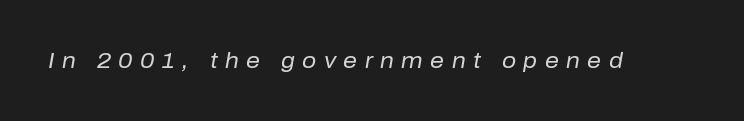
The rendering applies a slant to the glyphs. Rule under the text: the space is simply empty. Short note: letters widely spaced. On a weight scale, this lands at 450 or below.
